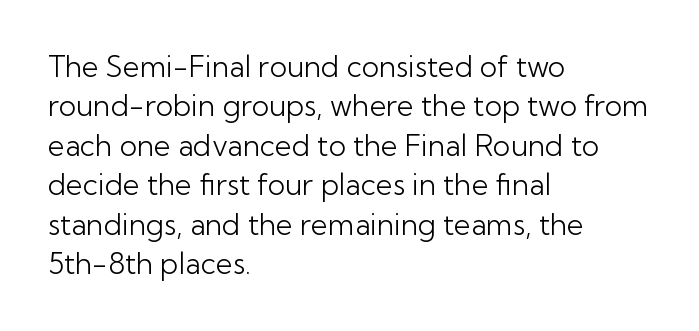
The string is rendered with underlining switched off. Summary of vertical rhythm: regular, with standard interline spacing. Typographically, this falls in the sans-serif category. Typeset ragged right — the left edge is the straight one.
